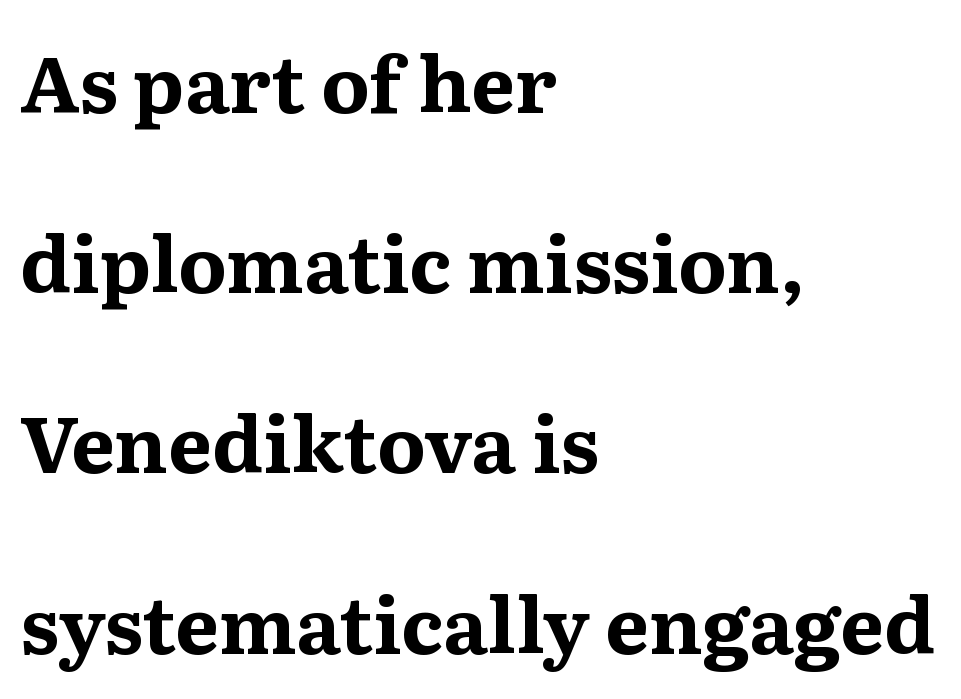
The image shows 78 px bold serif type, upright; set left-aligned, loose line spacing (2.31x), normal letter spacing, not underlined; medium stroke contrast and a medium x-height.
